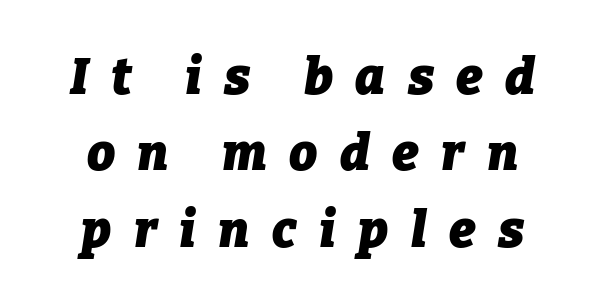
Q: Is the text bold? A: Yes.
Q: Is the text italic (slanted)? A: Yes, it leans right by about 9 degrees.
Q: Is the text underlined? A: No.
Q: Is the spacing between letters normal or unusually wide? A: Unusually wide.
Q: Is the spacing between lines tight, normal or loose? A: Normal.
Q: Width (condensed, normal, or wide)? A: Normal.
Q: Stroke contrast? A: Low.
Q: x-height? A: Medium.
Q: Monospaced? A: No.
